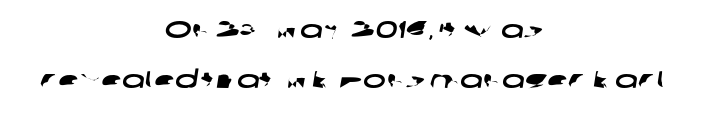
The image shows 24 px text type; set centered, loose line spacing (2.1x), normal letter spacing, not underlined.
